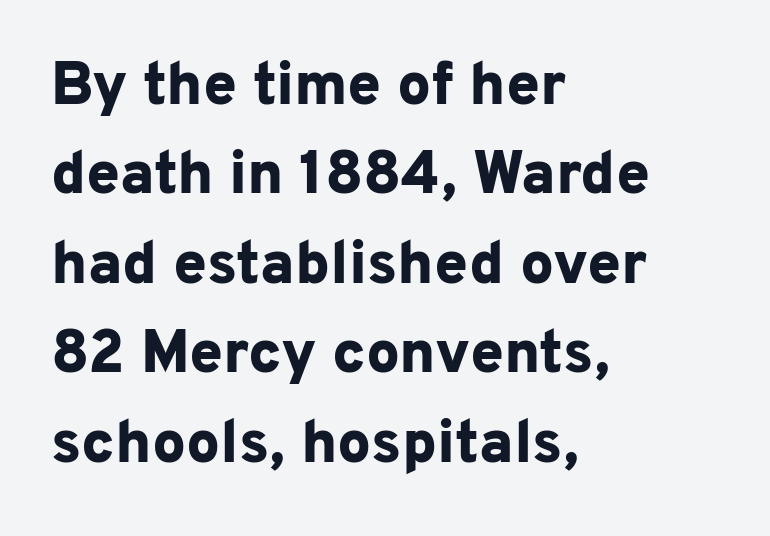
The letters advance in unequal steps, a hallmark of proportional type. Each new line begins a customary step beneath the previous one. Posture: vertical. A clean baseline with only descenders dipping below it. Compared with an ordinary text face, these strokes are far heavier — a full bold.
